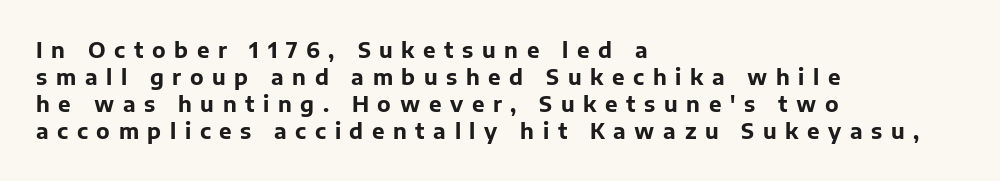
The image shows 21 px bold type, upright; set left-aligned, normal line spacing (1.29x), unusually wide letter spacing (+0.41 em), not underlined.
